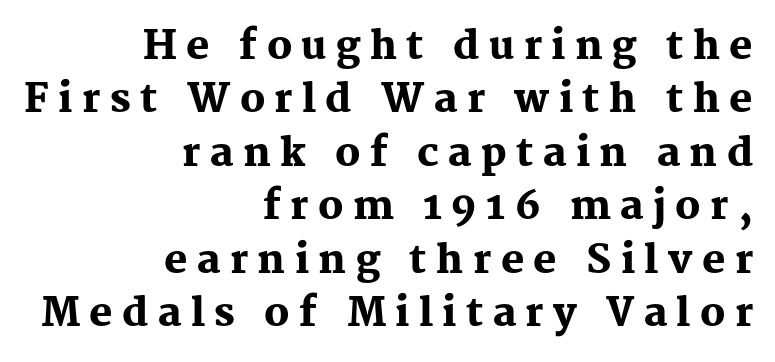
The image shows 39 px heavy serif type, upright; set right-aligned, normal line spacing (1.37x), unusually wide letter spacing (+0.24 em), not underlined; medium stroke contrast and a medium x-height.
